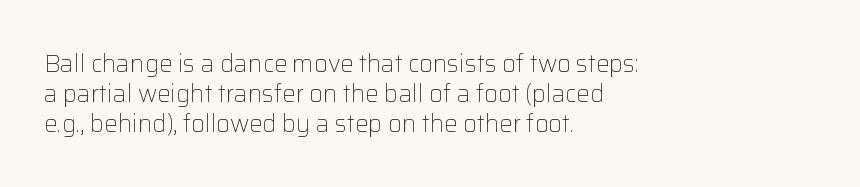
{"italic": "no", "bold": "no", "underline": "no", "align": "left", "line_spacing_ratio": 1.24, "letter_spacing": "normal", "letter_spacing_em": 0.0, "glyph_px": 24}
